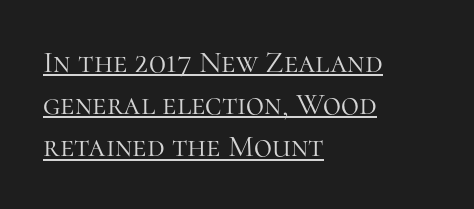
{"serif": "yes", "italic": "no", "bold": "no", "weight": "light", "width": "normal", "stroke_contrast": "high", "x_height": "medium", "monospaced": "no", "underline": "yes", "align": "left", "line_spacing": "normal", "line_spacing_ratio": 1.36, "letter_spacing": "normal", "letter_spacing_em": 0.0, "glyph_px": 31}
